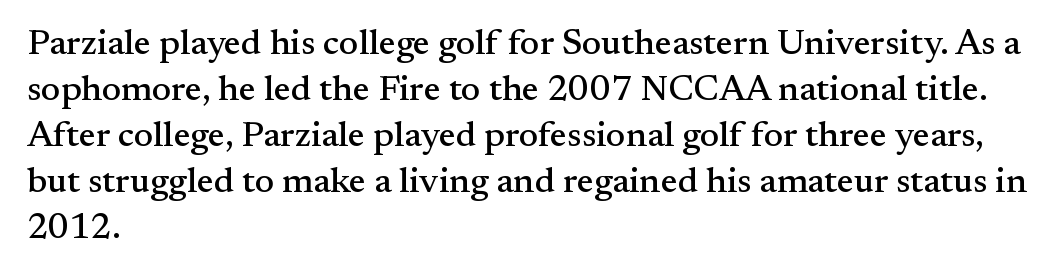
Q: Is the text italic (slanted)? A: No, it is upright.
Q: Is the typeface a serif or a sans-serif typeface? A: Serif.
Q: Is the text underlined? A: No.
Q: How is the paragraph aligned? A: Left-aligned.
Q: Is the spacing between letters normal or unusually wide? A: Normal.
Q: Is the spacing between lines tight, normal or loose? A: Normal.
Q: Width (condensed, normal, or wide)? A: Normal.
Q: Stroke contrast? A: Medium.
Q: x-height? A: Small.
Q: Monospaced? A: No.
